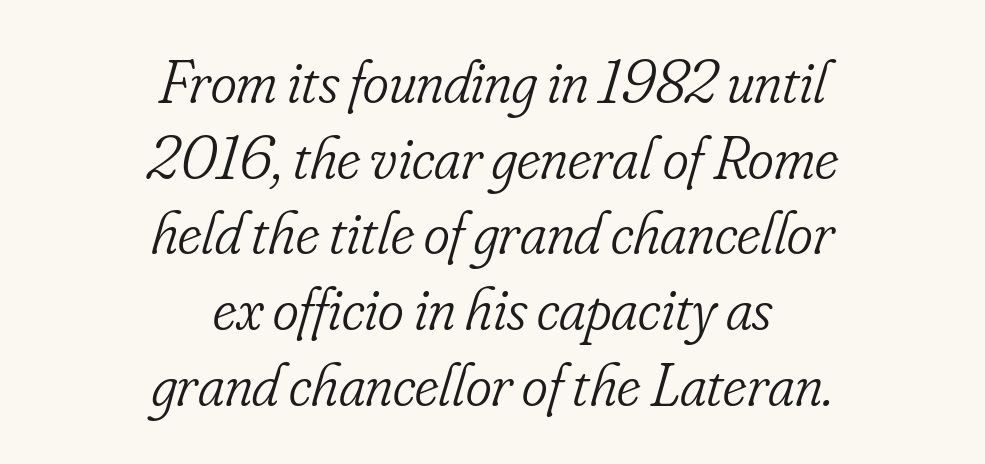
The image shows 62 px light, condensed serif type, italic (leaning right); set centered, line spacing 1.22x, normal letter spacing, not underlined; low stroke contrast and a small x-height.
